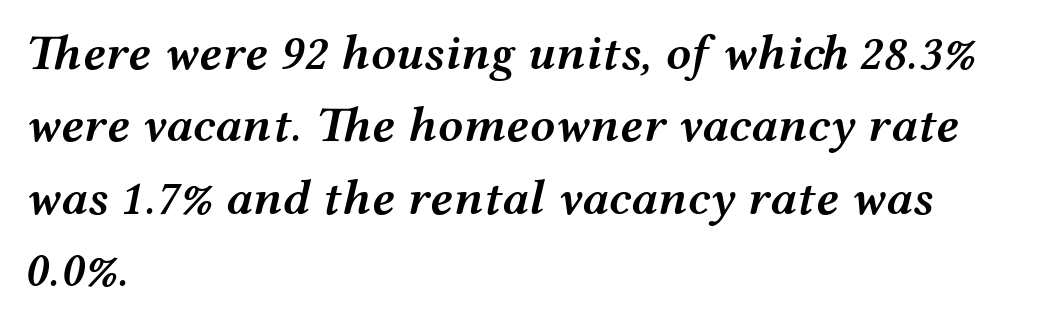
Q: Is the text bold? A: Semi-bold.
Q: Is the text italic (slanted)? A: Yes, it leans right by about 12 degrees.
Q: Is the text underlined? A: No.
Q: How is the paragraph aligned? A: Left-aligned.
Q: Is the spacing between letters normal or unusually wide? A: Normal.
Q: Is the spacing between lines tight, normal or loose? A: Normal.
Q: Width (condensed, normal, or wide)? A: Wide.
Q: Stroke contrast? A: Medium.
Q: x-height? A: Medium.
Q: Monospaced? A: No.
